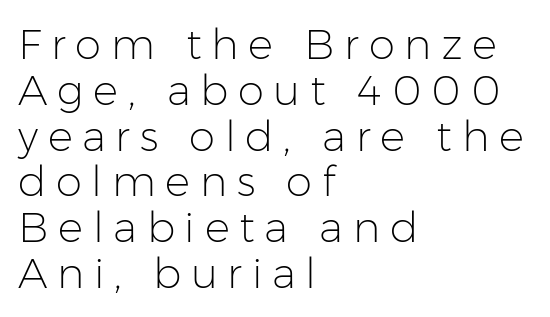
The image shows 42 px light sans-serif type, upright; set left-aligned, tight line spacing (1.09x), unusually wide letter spacing (+0.23 em), not underlined; low stroke contrast and a medium x-height.
